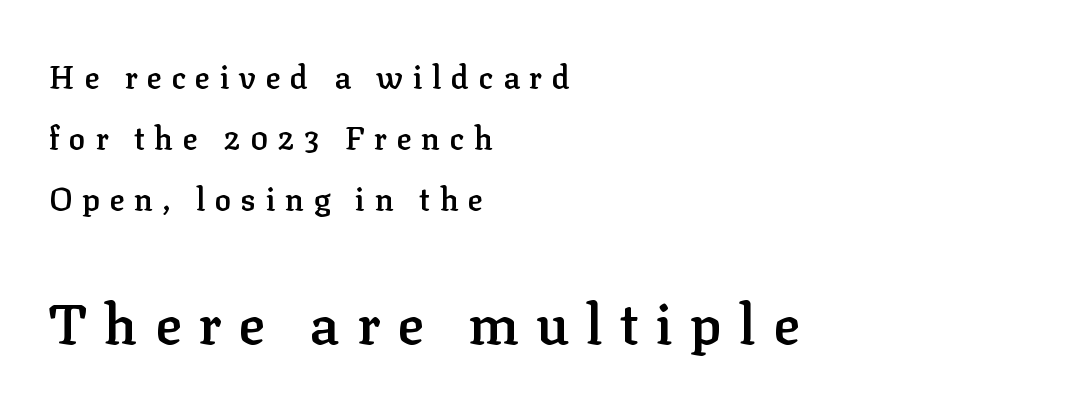
The image shows 55 px semibold serif type, upright; set left-aligned, loose line spacing (1.96x), unusually wide letter spacing (+0.31 em), not underlined; the second (bottom) block is 1.77x larger; low stroke contrast and a medium x-height.
